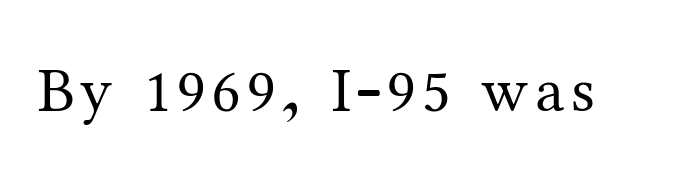
Stems here are at most as thick as an everyday book face. This sample uses a serif face. The specimen omits any rule beneath the text block's lines. The passage shown is typed in a proportional face where columns would drift. The font's upright variant was chosen for this text.
